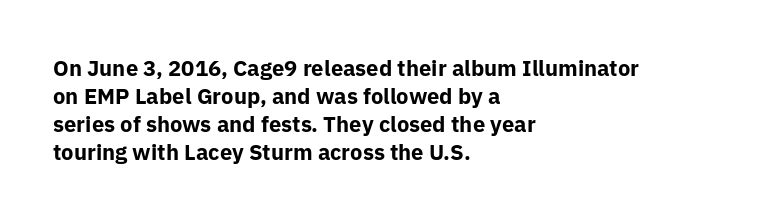
The image shows 22 px bold type, upright; set left-aligned, normal line spacing (1.27x), normal letter spacing, not underlined.
